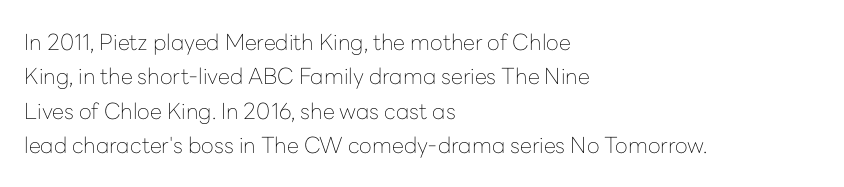
{"italic": "no", "bold": "no", "underline": "no", "align": "left", "line_spacing": "normal", "line_spacing_ratio": 1.56, "letter_spacing": "normal", "letter_spacing_em": 0.0, "glyph_px": 22}
